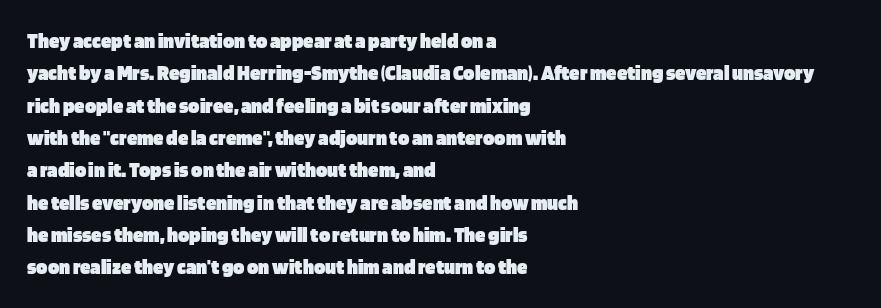
The image shows 21 px bold type, upright; set left-aligned, normal line spacing (1.54x), normal letter spacing, not underlined.
